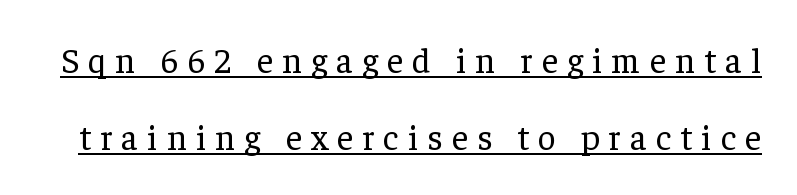
Q: Is the text bold? A: No.
Q: Is the text italic (slanted)? A: No, it is upright.
Q: Is the typeface a serif or a sans-serif typeface? A: Serif.
Q: Is the text underlined? A: Yes.
Q: Is the spacing between letters normal or unusually wide? A: Unusually wide.
Q: Is the spacing between lines tight, normal or loose? A: Loose.
Q: Width (condensed, normal, or wide)? A: Normal.
Q: Stroke contrast? A: Low.
Q: x-height? A: Medium.
Q: Monospaced? A: No.
